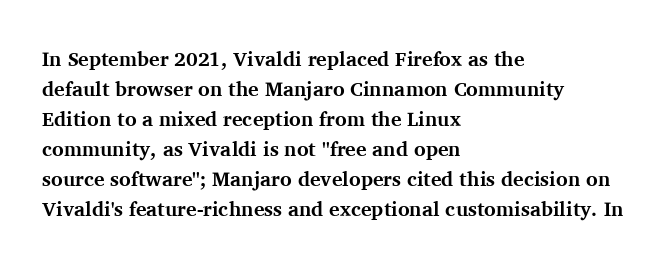
Q: Is the text bold? A: Yes.
Q: Is the text italic (slanted)? A: No, it is upright.
Q: Is the text underlined? A: No.
Q: How is the paragraph aligned? A: Left-aligned.
Q: Is the spacing between letters normal or unusually wide? A: Normal.
Q: Is the spacing between lines tight, normal or loose? A: Normal.
